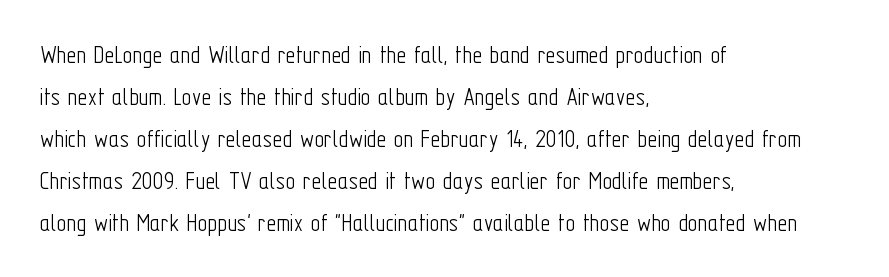
The image shows 27 px text type, upright; set left-aligned, normal line spacing (1.56x), normal letter spacing, not underlined.
